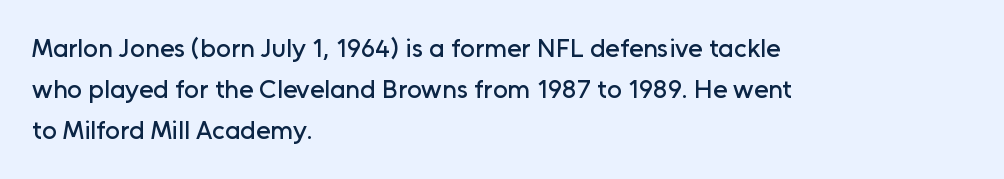
Q: Is the text italic (slanted)? A: No, it is upright.
Q: Is the text underlined? A: No.
Q: How is the paragraph aligned? A: Left-aligned.
Q: Is the spacing between letters normal or unusually wide? A: Normal.
Q: Is the spacing between lines tight, normal or loose? A: Normal.
